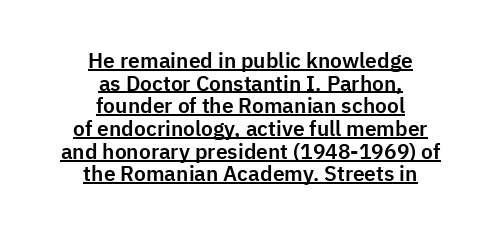
{"italic": "no", "underline": "yes", "align": "center", "line_spacing": "tight", "line_spacing_ratio": 1.08, "letter_spacing": "normal", "letter_spacing_em": 0.0, "glyph_px": 21}
